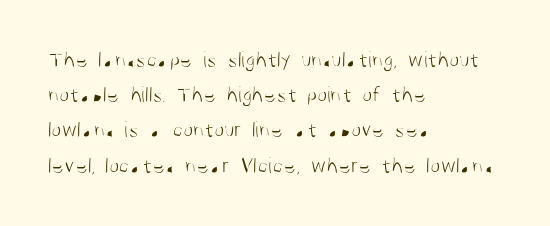
Q: Is the text bold? A: No.
Q: Is the text italic (slanted)? A: No, it is upright.
Q: Is the text underlined? A: No.
Q: How is the paragraph aligned? A: Left-aligned.
Q: Is the spacing between letters normal or unusually wide? A: Normal.
Q: Is the spacing between lines tight, normal or loose? A: Normal.
